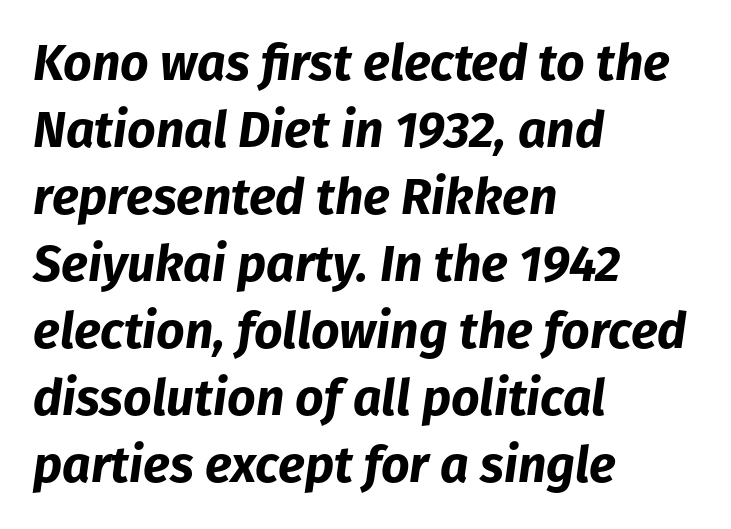
Q: Is the text bold? A: Yes.
Q: Is the text italic (slanted)? A: Yes, it leans right by about 8 degrees.
Q: Is the text underlined? A: No.
Q: How is the paragraph aligned? A: Left-aligned.
Q: Is the spacing between letters normal or unusually wide? A: Normal.
Q: Is the spacing between lines tight, normal or loose? A: Normal.
Q: Width (condensed, normal, or wide)? A: Normal.
Q: Stroke contrast? A: Low.
Q: x-height? A: Medium.
Q: Monospaced? A: No.
